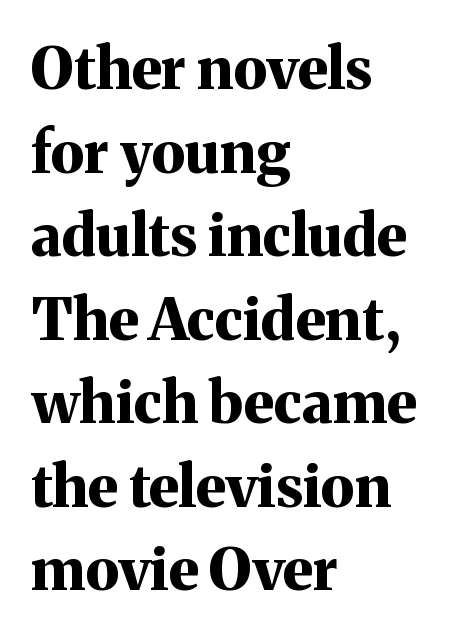
{"serif": "yes", "italic": "no", "bold": "yes", "weight": "bold", "width": "normal", "stroke_contrast": "medium", "x_height": "medium", "monospaced": "no", "underline": "no", "align": "left", "line_spacing": "normal", "line_spacing_ratio": 1.44, "letter_spacing": "normal", "letter_spacing_em": 0.0, "glyph_px": 58}
